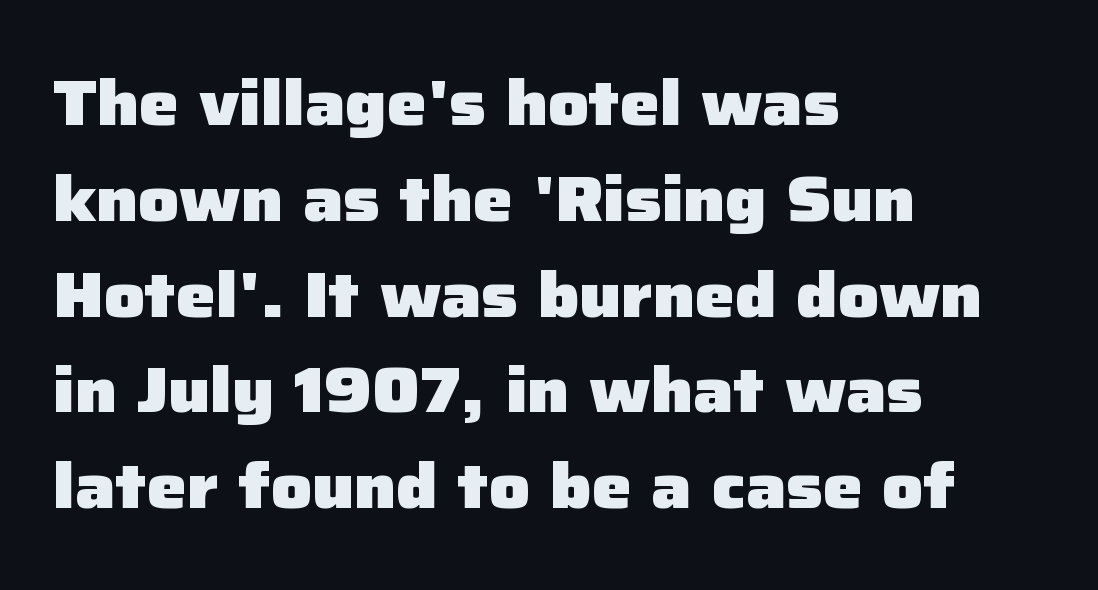
The image shows 63 px heavy sans-serif type, upright; set left-aligned, normal line spacing (1.52x), normal letter spacing, not underlined; low stroke contrast and a medium x-height.
